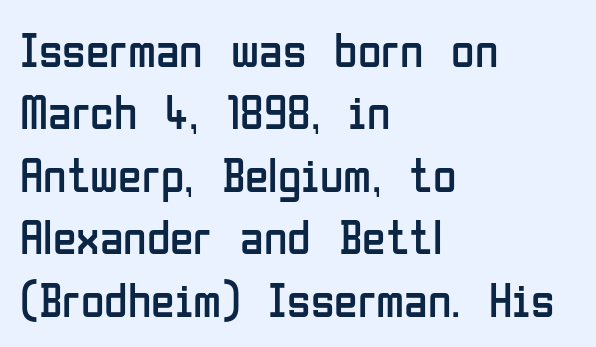
Note: no serifs on the glyphs. The face used here is rendered with its standard letterfit. Does the lettering tilt? It doesn't — this is upright. The weight would be labelled regular, book, light, or lighter still. The paragraph shown leans on its left margin.
